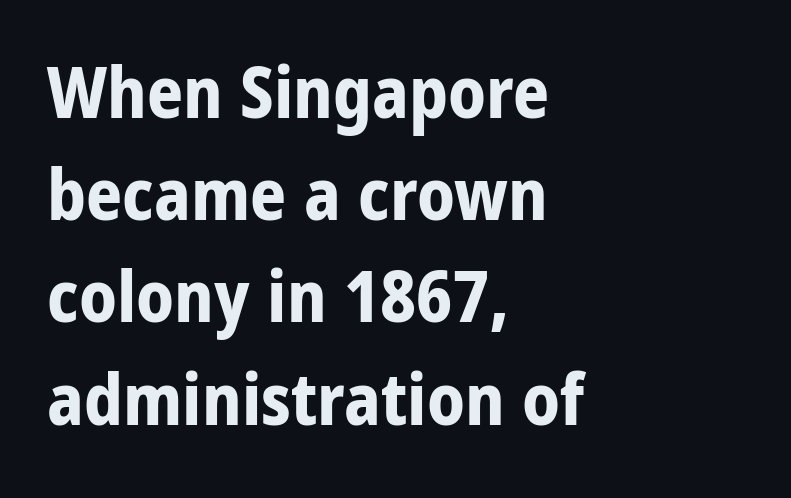
The image shows 71 px bold, condensed sans-serif type, upright; set left-aligned, normal line spacing (1.44x), normal letter spacing, not underlined; low stroke contrast and a large x-height.
